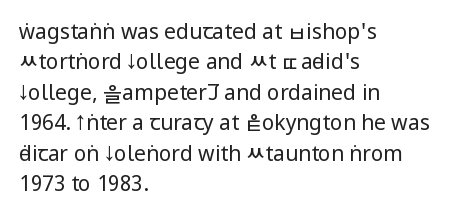
The image shows 21 px text type, upright; set left-aligned, normal line spacing (1.45x), normal letter spacing, not underlined.
